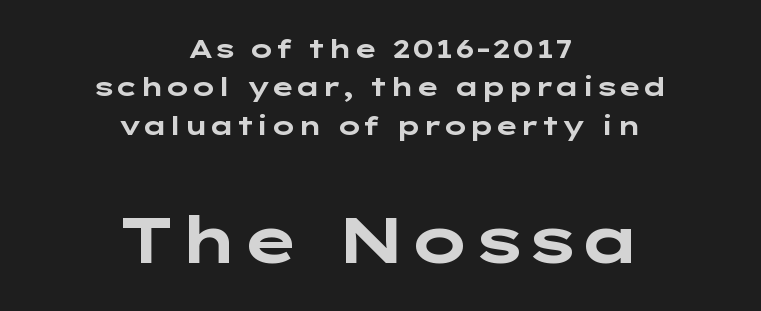
Q: Is the text bold? A: Yes.
Q: Is the text italic (slanted)? A: No, it is upright.
Q: Is the typeface a serif or a sans-serif typeface? A: Sans-serif.
Q: Is the text underlined? A: No.
Q: How is the paragraph aligned? A: Centered.
Q: Is the spacing between letters normal or unusually wide? A: Normal.
Q: Is the spacing between lines tight, normal or loose? A: Normal.
Q: Which block of text is set in a larger size, the first (top) or the second (bottom)? A: The second (bottom) one.
Q: Width (condensed, normal, or wide)? A: Wide.
Q: Stroke contrast? A: Low.
Q: x-height? A: Medium.
